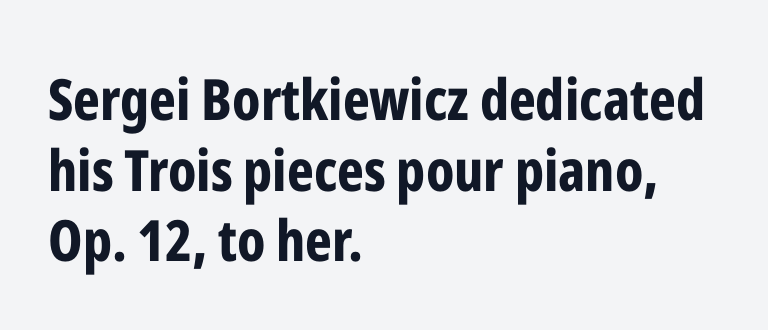
The image shows 57 px bold, condensed sans-serif type, upright; set left-aligned, line spacing 1.24x, normal letter spacing, not underlined; low stroke contrast and a medium x-height.
